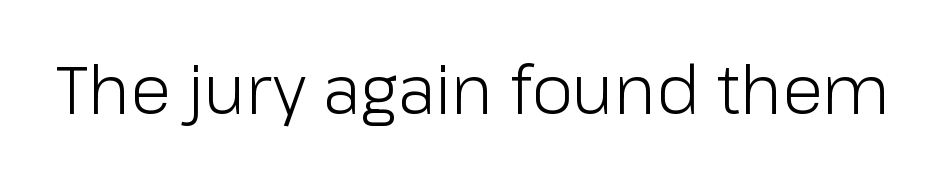
The image shows 67 px light sans-serif type, upright; set normal letter spacing, not underlined; low stroke contrast and a medium x-height.
